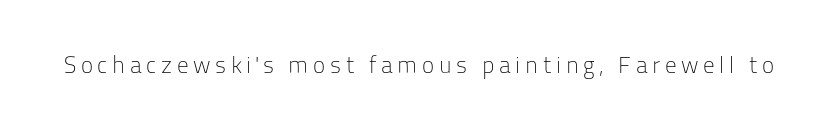
The image shows 23 px text type, upright; set unusually wide letter spacing (+0.2 em), not underlined.
